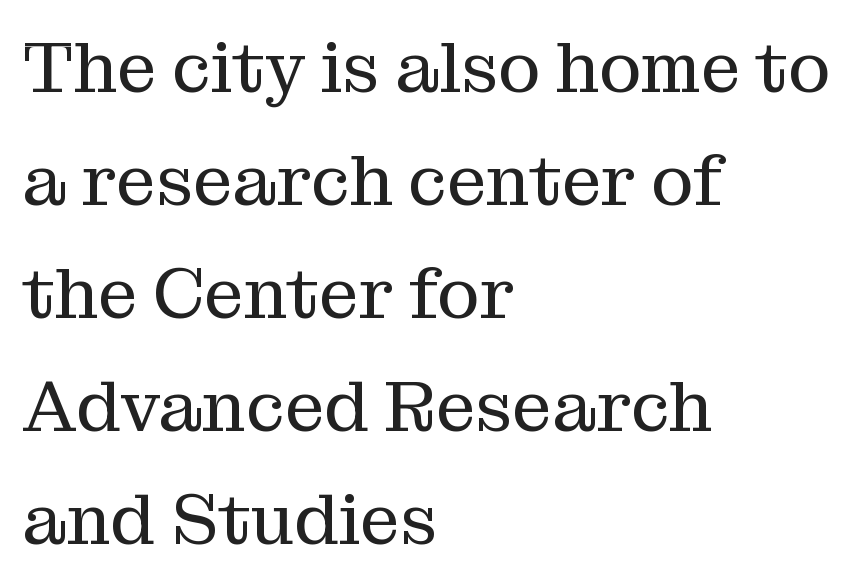
Q: Is the text bold? A: No.
Q: Is the text italic (slanted)? A: No, it is upright.
Q: Is the typeface a serif or a sans-serif typeface? A: Serif.
Q: Is the text underlined? A: No.
Q: How is the paragraph aligned? A: Left-aligned.
Q: Is the spacing between letters normal or unusually wide? A: Normal.
Q: Is the spacing between lines tight, normal or loose? A: Normal.
Q: Width (condensed, normal, or wide)? A: Normal.
Q: Stroke contrast? A: Medium.
Q: x-height? A: Medium.
Q: Monospaced? A: No.
